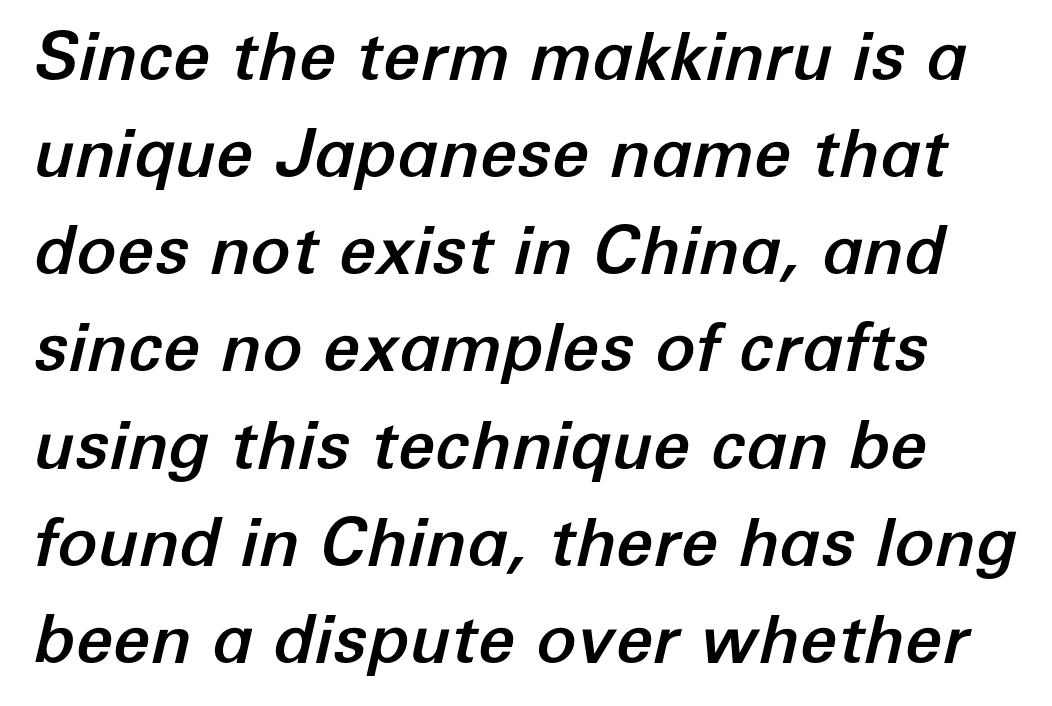
Q: Is the text italic (slanted)? A: Yes, it leans right by about 12 degrees.
Q: Is the text underlined? A: No.
Q: Is the spacing between letters normal or unusually wide? A: Normal.
Q: Is the spacing between lines tight, normal or loose? A: Normal.
Q: Width (condensed, normal, or wide)? A: Normal.
Q: Stroke contrast? A: Low.
Q: x-height? A: Medium.
Q: Monospaced? A: No.
